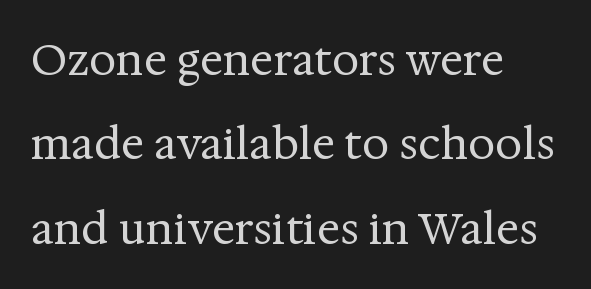
Q: Is the text bold? A: No.
Q: Is the text italic (slanted)? A: No, it is upright.
Q: Is the typeface a serif or a sans-serif typeface? A: Serif.
Q: Is the text underlined? A: No.
Q: How is the paragraph aligned? A: Left-aligned.
Q: Is the spacing between letters normal or unusually wide? A: Normal.
Q: Is the spacing between lines tight, normal or loose? A: Loose.
Q: Width (condensed, normal, or wide)? A: Normal.
Q: Stroke contrast? A: Medium.
Q: x-height? A: Medium.
Q: Monospaced? A: No.
